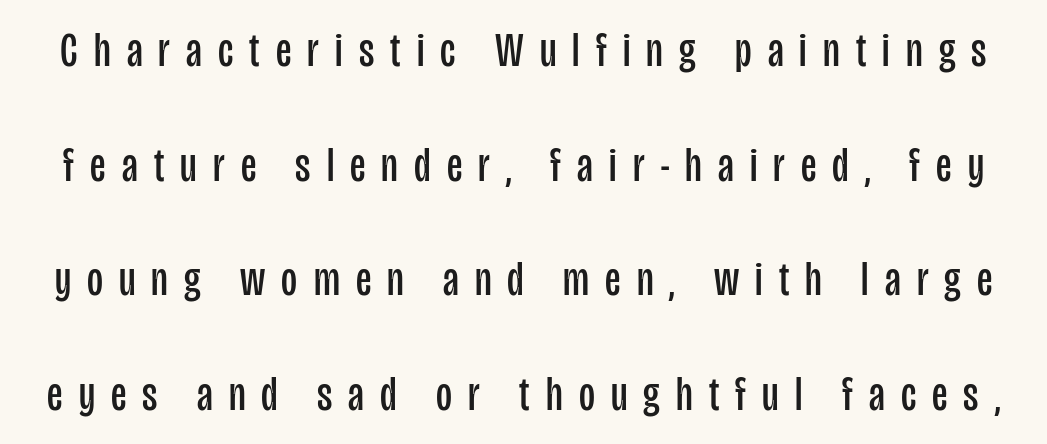
The horizontal fit of the characters is loose and conspicuously gappy. The glyphs are unaccompanied by any horizontal stroke below them. The strokes carry an ordinary text weight at most. Nothing sits at the stroke ends, so this counts as sans-serif.
